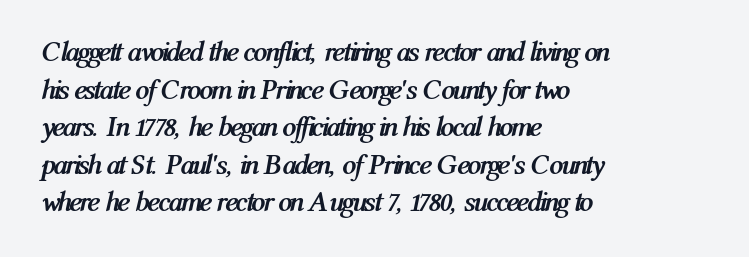
Which margin do the lines hug? The left one — the right edge is uneven. It's the slanting kind of type. The glyphs have the mass of a bold cut. This sample has the flowing, uneven cadence of proportional lettering. Anything drawn beneath the words? Only blank space. You could call the tracking neutral — neither tight nor loose.
